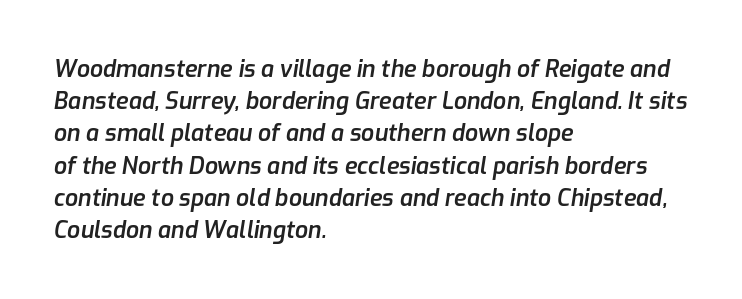
These lines carry some extra weight — a demibold, not a full bold. The lines sit at an ordinary, default distance from one another. Inter-character spacing is left at the font's built-in metrics. Unmarked baselines from the first word to the last. Each line starts at the same left margin while the right side varies. Italic? Definitely — the glyphs are oblique.
